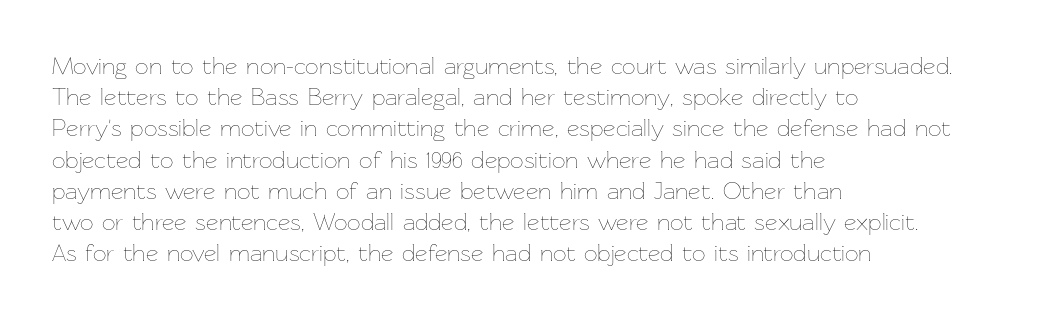
The ragged edge is on the right, which tells us the setting is flush left. The passage shown is not underscored anywhere. These lines were composed using upright roman letters. This sample uses plain, unmodified letter spacing. Reading down the column, the eye jumps a familiar distance to each next line.
